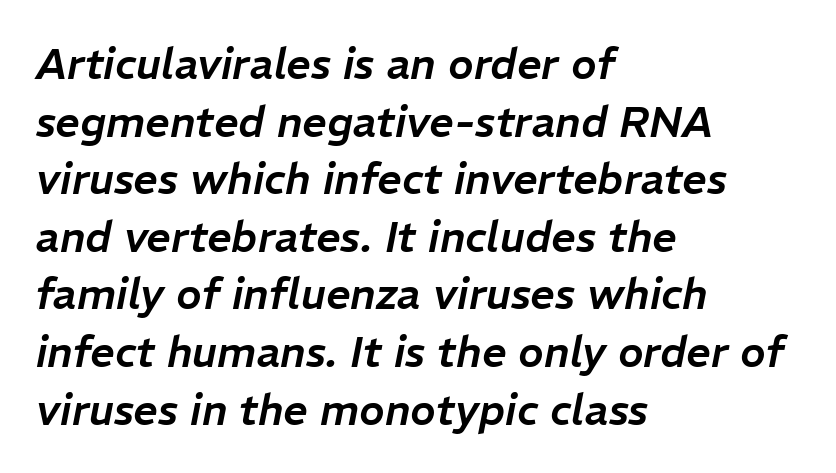
The image shows 43 px text type, italic (leaning right); set left-aligned, normal line spacing (1.34x), normal letter spacing, not underlined; low stroke contrast and a medium x-height.
